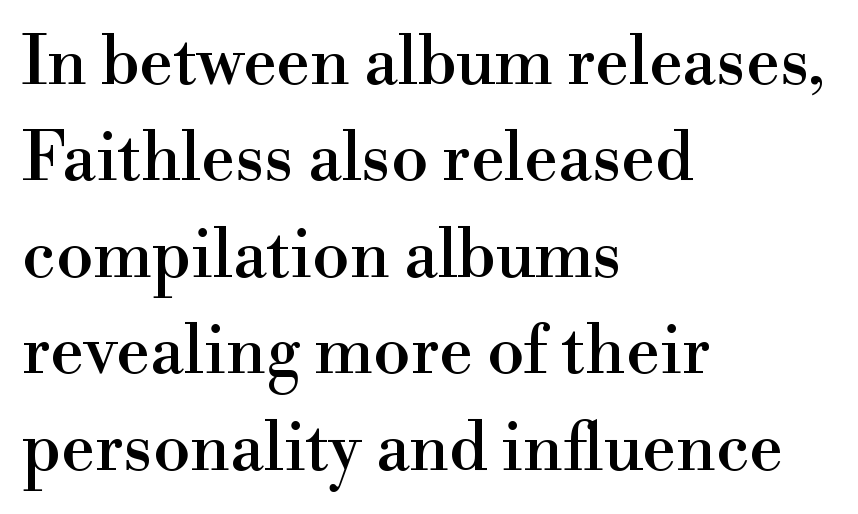
{"serif": "yes", "italic": "no", "width": "normal", "stroke_contrast": "high", "x_height": "small", "monospaced": "no", "underline": "no", "align": "left", "line_spacing": "normal", "line_spacing_ratio": 1.44, "letter_spacing": "normal", "letter_spacing_em": 0.0, "glyph_px": 67}
